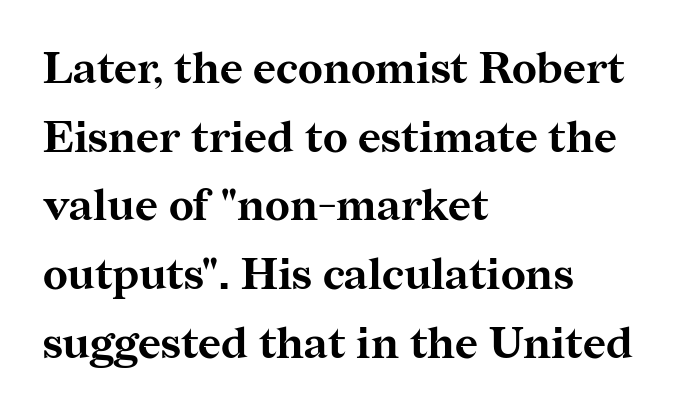
The image shows 44 px bold serif type, upright; set left-aligned, normal line spacing (1.56x), normal letter spacing, not underlined; medium stroke contrast and a medium x-height.
